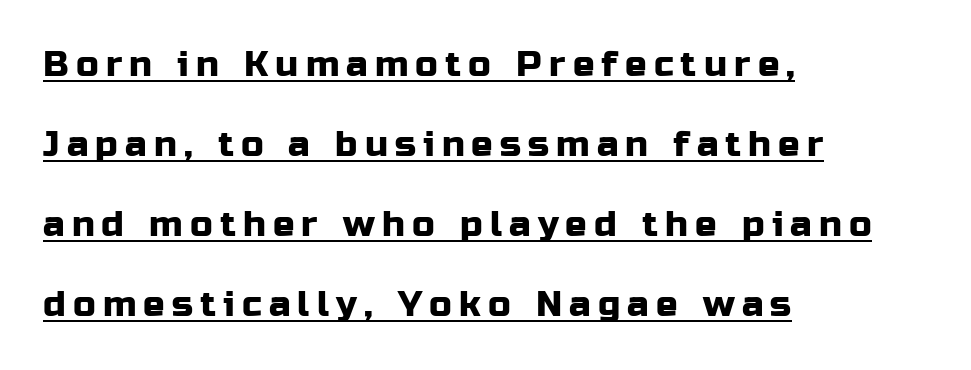
{"serif": "no", "italic": "no", "width": "normal", "stroke_contrast": "low", "x_height": "medium", "monospaced": "no", "underline": "yes", "align": "left", "line_spacing": "loose", "line_spacing_ratio": 2.22, "letter_spacing": "wide", "letter_spacing_em": 0.2, "glyph_px": 36}
